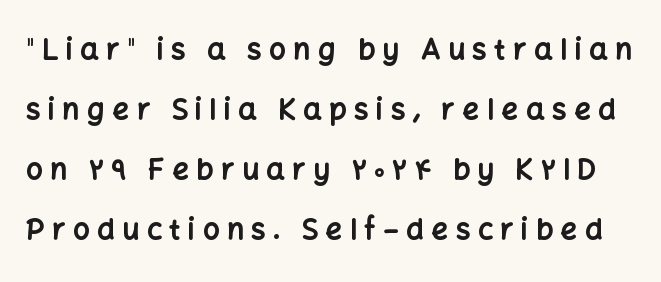
Q: Is the text bold? A: Yes.
Q: Is the text italic (slanted)? A: No, it is upright.
Q: Is the typeface a serif or a sans-serif typeface? A: Sans-serif.
Q: Is the text underlined? A: No.
Q: Is the spacing between letters normal or unusually wide? A: Unusually wide.
Q: Is the spacing between lines tight, normal or loose? A: Loose.
Q: Width (condensed, normal, or wide)? A: Normal.
Q: Stroke contrast? A: Low.
Q: x-height? A: Medium.
Q: Monospaced? A: No.
